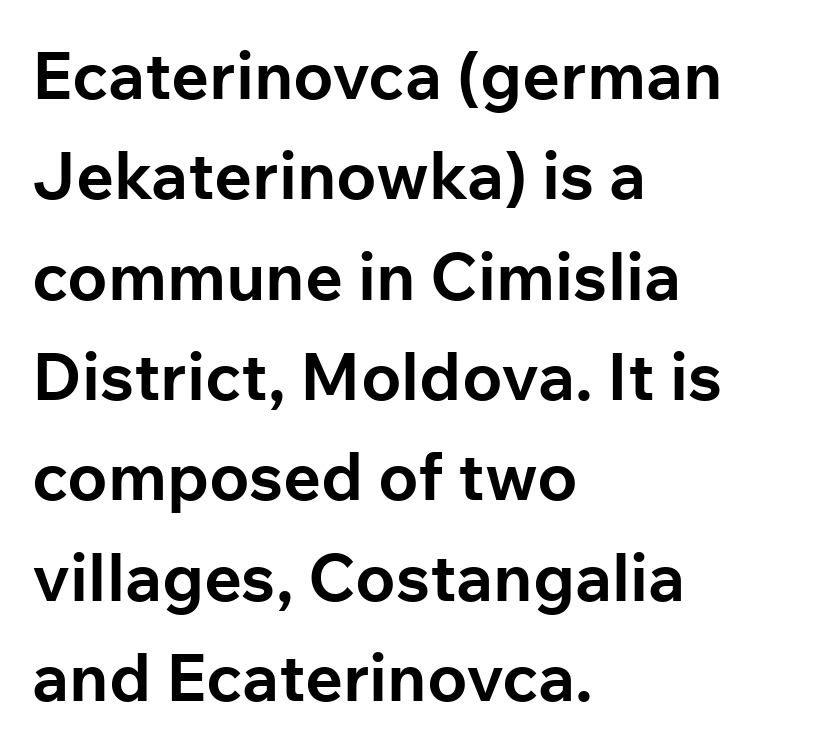
Q: Is the text bold? A: Yes.
Q: Is the text italic (slanted)? A: No, it is upright.
Q: Is the typeface a serif or a sans-serif typeface? A: Sans-serif.
Q: Is the text underlined? A: No.
Q: How is the paragraph aligned? A: Left-aligned.
Q: Is the spacing between letters normal or unusually wide? A: Normal.
Q: Is the spacing between lines tight, normal or loose? A: Normal.
Q: Width (condensed, normal, or wide)? A: Normal.
Q: Stroke contrast? A: Low.
Q: x-height? A: Medium.
Q: Monospaced? A: No.
